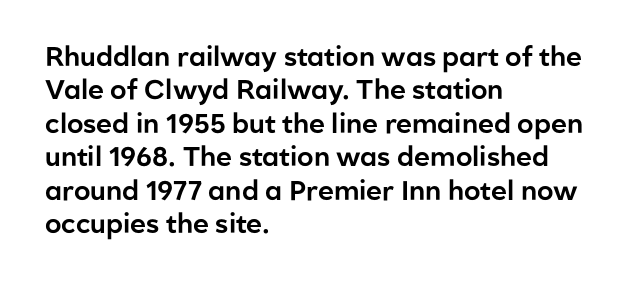
The specimen reads as upright at a glance. The words here are not underlined. Horizontal alignment here is leftward, the default for most running prose. The gaps between neighbouring characters are ordinary and unremarkable.
